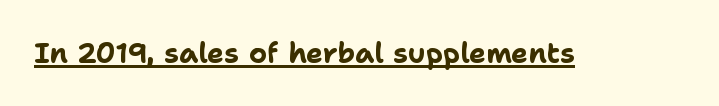
Q: Is the text bold? A: Yes.
Q: Is the text italic (slanted)? A: No, it is upright.
Q: Is the typeface a serif or a sans-serif typeface? A: Sans-serif.
Q: Is the text underlined? A: Yes.
Q: Is the spacing between letters normal or unusually wide? A: Normal.
Q: Width (condensed, normal, or wide)? A: Normal.
Q: Stroke contrast? A: Low.
Q: x-height? A: Medium.
Q: Monospaced? A: No.
